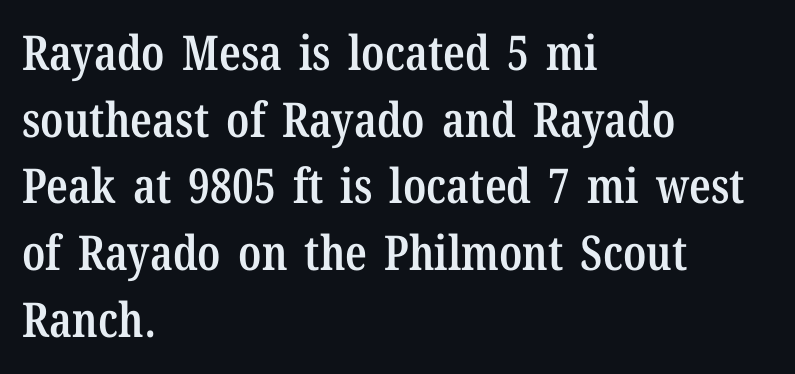
The image shows 48 px semibold, condensed serif type, upright; set left-aligned, normal line spacing (1.39x), normal letter spacing, not underlined; low stroke contrast and a medium x-height.
